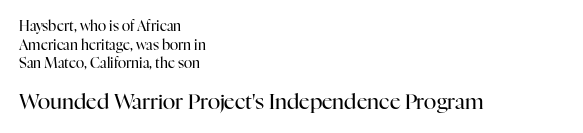
{"italic": "no", "bold": "no", "underline": "no", "align": "left", "line_spacing": "normal", "line_spacing_ratio": 1.33, "letter_spacing": "normal", "letter_spacing_em": 0.0, "larger_block": "second", "size_ratio": 1.5, "glyph_px": 21}
